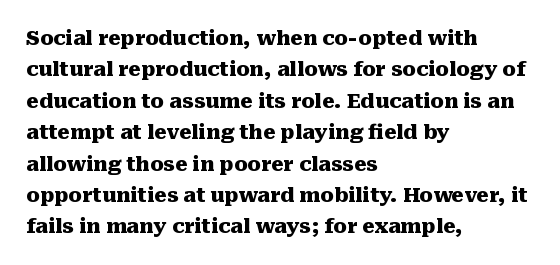
The image shows 20 px bold type, upright; set left-aligned, normal line spacing (1.57x), normal letter spacing, not underlined.
